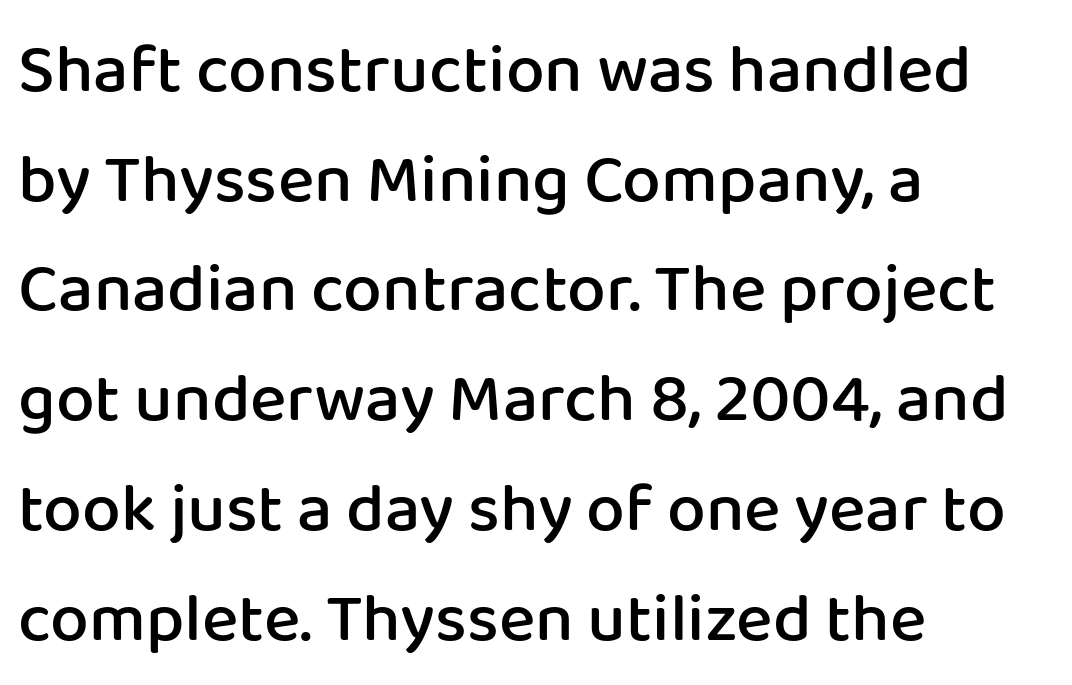
{"serif": "no", "italic": "no", "bold": "semi", "weight": "semibold", "width": "normal", "stroke_contrast": "low", "x_height": "medium", "monospaced": "no", "underline": "no", "align": "left", "line_spacing": "normal", "line_spacing_ratio": 1.59, "letter_spacing": "normal", "letter_spacing_em": 0.0, "glyph_px": 69}
